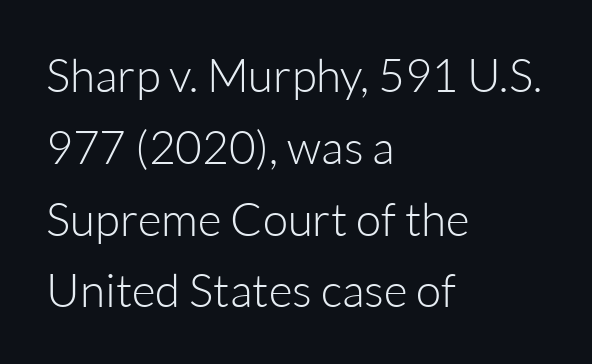
The image shows 46 px light sans-serif type, upright; set left-aligned, normal line spacing (1.56x), normal letter spacing, not underlined; low stroke contrast and a medium x-height.
